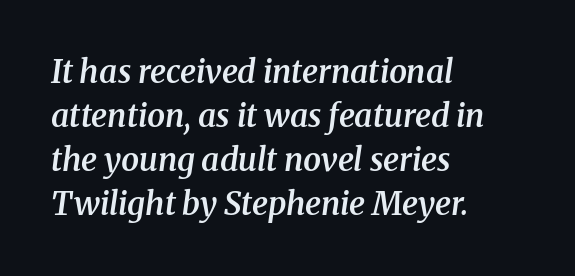
The image shows 32 px semibold serif type, italic (leaning right); set left-aligned, normal line spacing (1.38x), normal letter spacing, not underlined; medium stroke contrast and a medium x-height.
